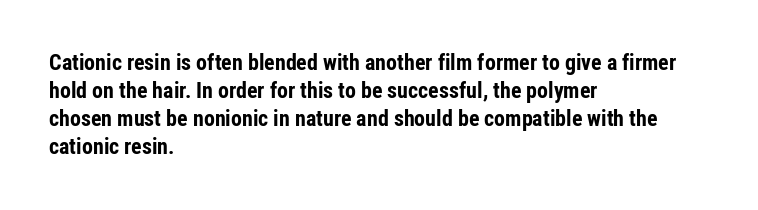
{"italic": "no", "bold": "yes", "underline": "no", "align": "left", "line_spacing": "normal", "line_spacing_ratio": 1.28, "letter_spacing": "normal", "letter_spacing_em": 0.0, "glyph_px": 22}
